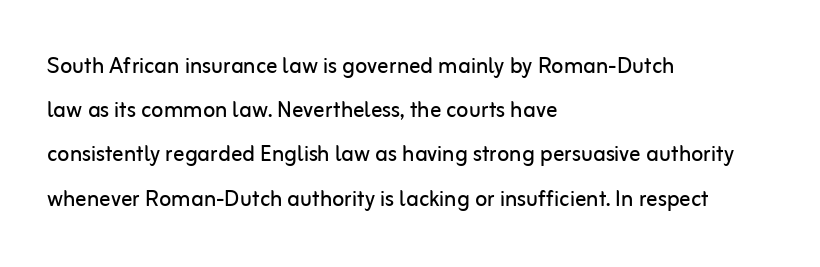
The image shows 28 px regular-weight sans-serif type, upright; set left-aligned, normal line spacing (1.58x), normal letter spacing, not underlined; low stroke contrast and a medium x-height.
